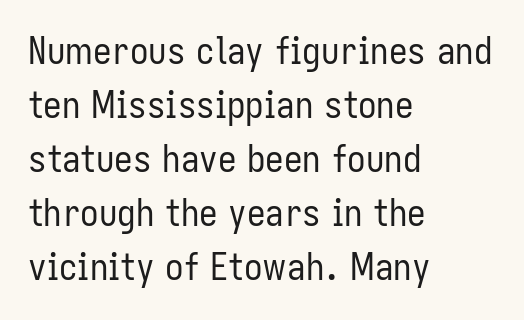
Q: Is the text bold? A: No.
Q: Is the text italic (slanted)? A: No, it is upright.
Q: Is the typeface a serif or a sans-serif typeface? A: Sans-serif.
Q: Is the text underlined? A: No.
Q: How is the paragraph aligned? A: Left-aligned.
Q: Is the spacing between letters normal or unusually wide? A: Normal.
Q: Is the spacing between lines tight, normal or loose? A: Normal.
Q: Width (condensed, normal, or wide)? A: Condensed.
Q: Stroke contrast? A: Low.
Q: x-height? A: Medium.
Q: Monospaced? A: No.
